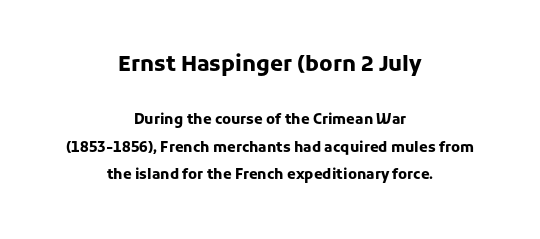
The typography opts for an upright posture over an oblique one. Is the block centered? Yes — each line is placed symmetrically about the middle. Visually, the top section dominates because its glyphs are scaled up. Inter-character spacing is left at the font's built-in metrics. The leading is generous, giving the passage an open texture. The glyphs are unaccompanied by any horizontal stroke below them.
